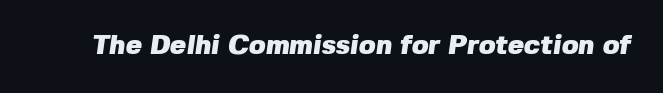
Thick stems and heavy bowls — unmistakably bold. The specimen omits any rule beneath the text block's lines. How are the letters spaced? Ordinarily, with no added tracking.
